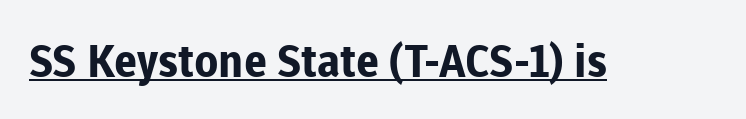
Q: Is the text bold? A: Yes.
Q: Is the text italic (slanted)? A: No, it is upright.
Q: Is the typeface a serif or a sans-serif typeface? A: Sans-serif.
Q: Is the text underlined? A: Yes.
Q: Is the spacing between letters normal or unusually wide? A: Normal.
Q: Width (condensed, normal, or wide)? A: Normal.
Q: Stroke contrast? A: Low.
Q: x-height? A: Medium.
Q: Monospaced? A: No.
